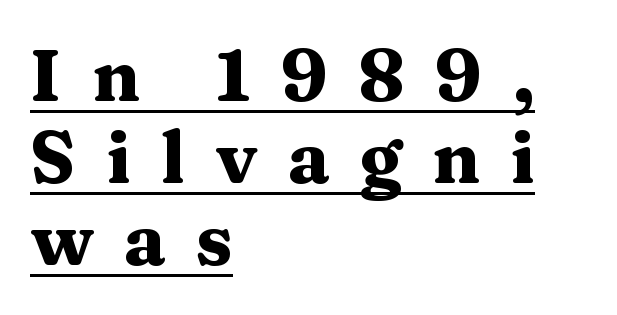
{"serif": "yes", "italic": "no", "bold": "yes", "weight": "heavy", "width": "wide", "stroke_contrast": "medium", "x_height": "medium", "monospaced": "no", "underline": "yes", "align": "left", "line_spacing": "tight", "line_spacing_ratio": 1.14, "letter_spacing": "wide", "letter_spacing_em": 0.42, "glyph_px": 72}
